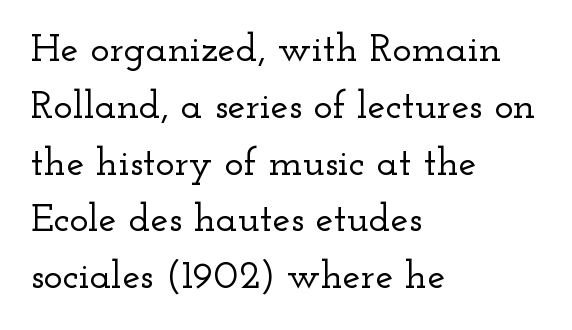
Q: Is the text italic (slanted)? A: No, it is upright.
Q: Is the typeface a serif or a sans-serif typeface? A: Serif.
Q: Is the text underlined? A: No.
Q: How is the paragraph aligned? A: Left-aligned.
Q: Is the spacing between letters normal or unusually wide? A: Normal.
Q: Is the spacing between lines tight, normal or loose? A: Normal.
Q: Width (condensed, normal, or wide)? A: Wide.
Q: Stroke contrast? A: Low.
Q: x-height? A: Small.
Q: Monospaced? A: No.
